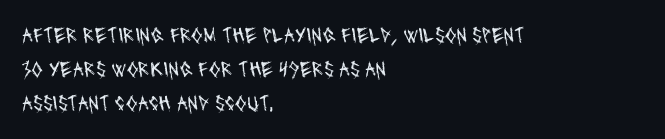
{"bold": "no", "underline": "no", "align": "left", "line_spacing": "normal", "line_spacing_ratio": 1.55, "letter_spacing": "normal", "letter_spacing_em": 0.0, "glyph_px": 22}
